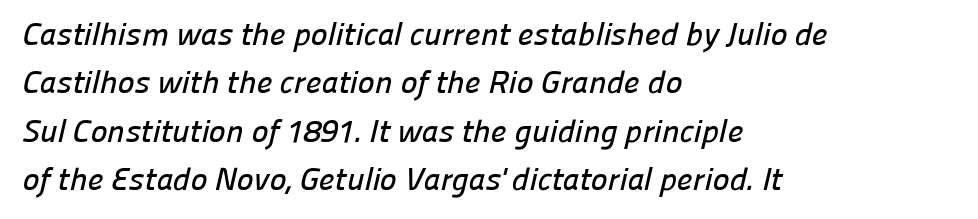
Students, note that the glyphs here touch the page at normal intervals. The ragged edge is on the right, which tells us the setting is flush left. Looks like regular typesetting: each glyph gets only the width it needs. The zone under the glyphs is completely vacant.
